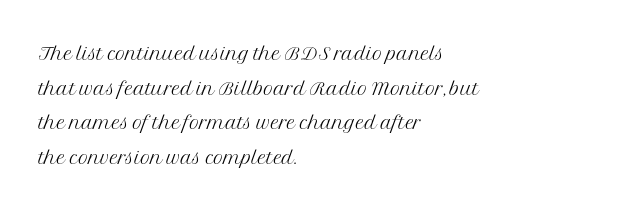
The image shows 27 px text type; set left-aligned, normal line spacing (1.28x), normal letter spacing, not underlined.
